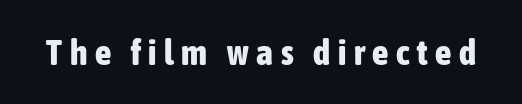
Q: Is the text bold? A: Yes.
Q: Is the text italic (slanted)? A: No, it is upright.
Q: Is the typeface a serif or a sans-serif typeface? A: Sans-serif.
Q: Is the text underlined? A: No.
Q: Is the spacing between letters normal or unusually wide? A: Unusually wide.
Q: Width (condensed, normal, or wide)? A: Condensed.
Q: Stroke contrast? A: Low.
Q: x-height? A: Medium.
Q: Monospaced? A: No.
